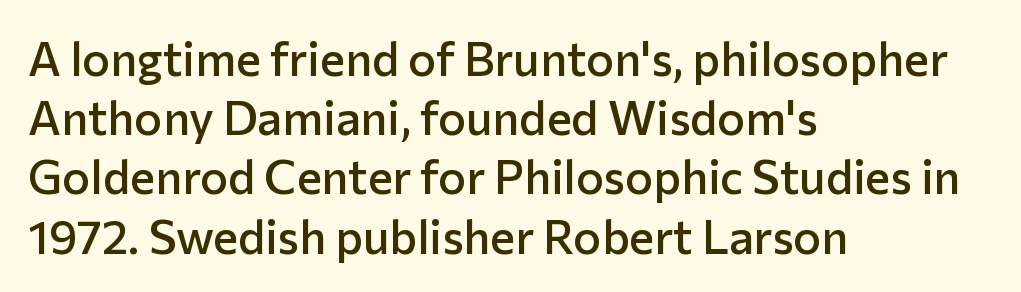
Line starts are locked; line ends wander. No extra tracking has been applied to these lines. Classification — sans serif. Clear beneath every line of the passage. Vertical spacing — default.
